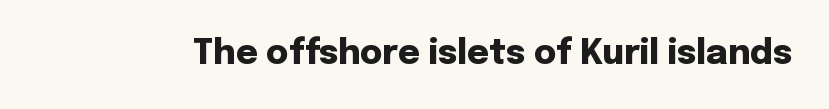
The type sits square on the baseline with zero lean. The face used here has the dense, thick strokes of a bold. Descenders hang freely into open space. The passage shown has conventional tracking throughout. The type family on display is of the sans-serif kind. Think of a printed novel: that variable character pitch is what you see here.
